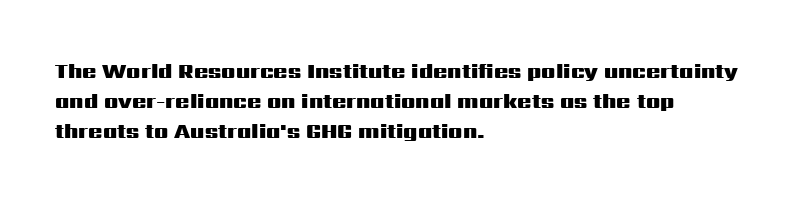
Q: Is the text bold? A: Yes.
Q: Is the text italic (slanted)? A: No, it is upright.
Q: Is the text underlined? A: No.
Q: How is the paragraph aligned? A: Left-aligned.
Q: Is the spacing between letters normal or unusually wide? A: Normal.
Q: Is the spacing between lines tight, normal or loose? A: Normal.
